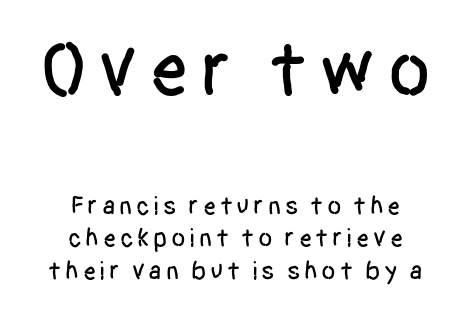
The lines in this sample share a center point and differ in where they start and stop. Is this a sans? Yes — the strokes have no serifs. Notice how descenders clear the ascenders below comfortably — that's standard leading. The baseline area is clear. Note the varied advance widths — an 'i' is clearly narrower than an 'm'. Two sizes are in play, and the larger belongs to the first block.
